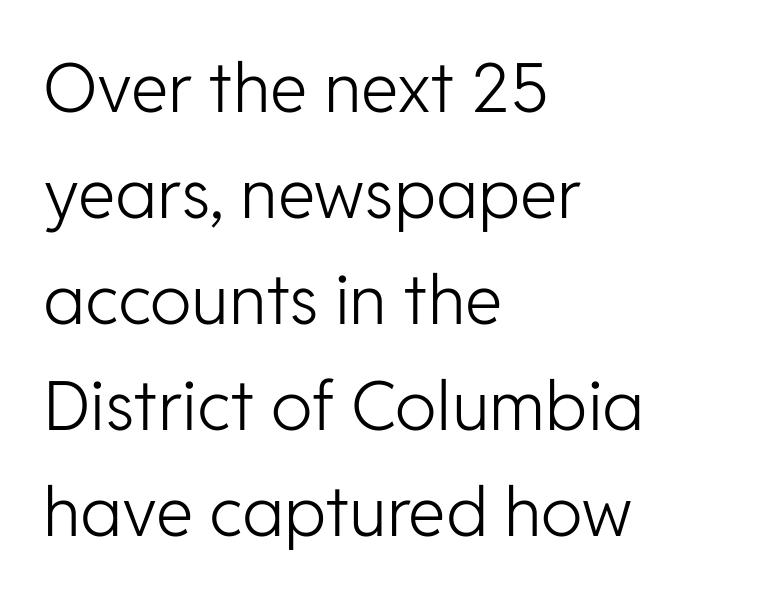
Q: Is the text bold? A: No.
Q: Is the text italic (slanted)? A: No, it is upright.
Q: Is the typeface a serif or a sans-serif typeface? A: Sans-serif.
Q: Is the text underlined? A: No.
Q: How is the paragraph aligned? A: Left-aligned.
Q: Is the spacing between letters normal or unusually wide? A: Normal.
Q: Is the spacing between lines tight, normal or loose? A: Normal.
Q: Width (condensed, normal, or wide)? A: Normal.
Q: Stroke contrast? A: Low.
Q: x-height? A: Medium.
Q: Monospaced? A: No.
